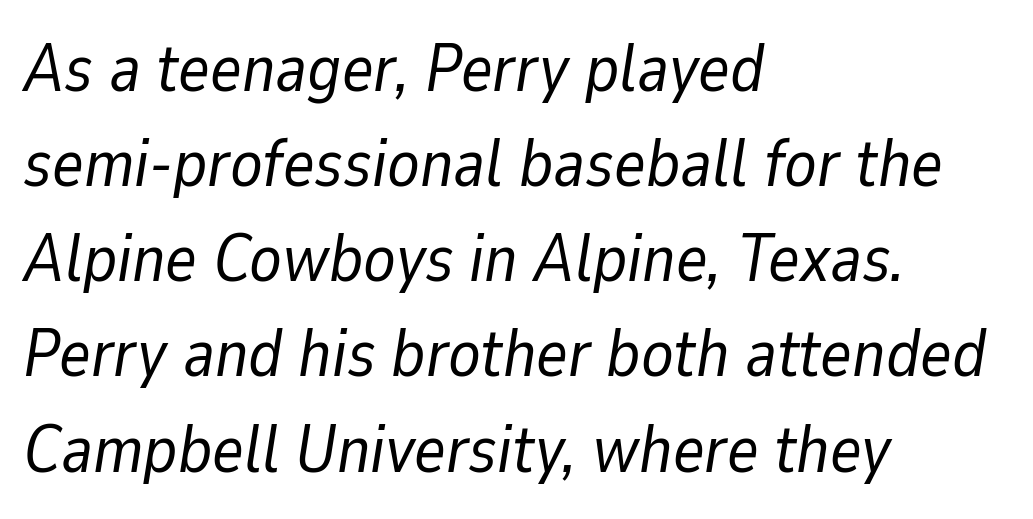
The image shows 67 px regular-weight type, italic (leaning right); set left-aligned, normal line spacing (1.42x), normal letter spacing, not underlined; low stroke contrast and a medium x-height.
